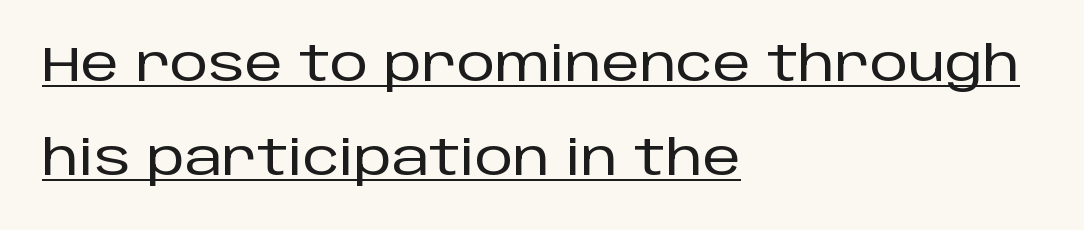
The passage shown is underscored from start to finish. Character widths vary here, with narrow letters taking less room than wide ones. Does the copy run flush right? No — it runs flush left. Glyph-to-glyph distance matches everyday printed text. You can tell from the bare stems that sans-serif type was used.
